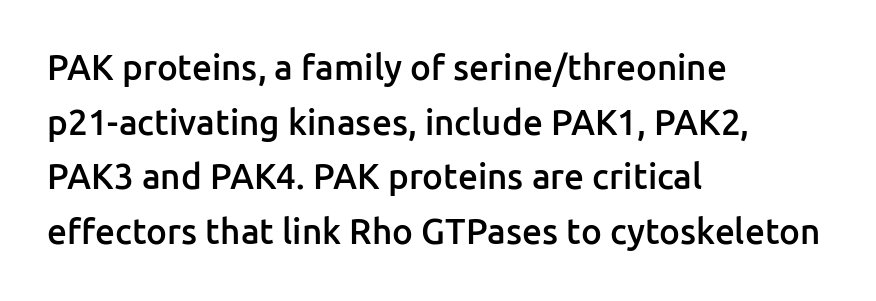
Q: Is the text bold? A: Semi-bold.
Q: Is the text italic (slanted)? A: No, it is upright.
Q: Is the typeface a serif or a sans-serif typeface? A: Sans-serif.
Q: Is the text underlined? A: No.
Q: How is the paragraph aligned? A: Left-aligned.
Q: Is the spacing between letters normal or unusually wide? A: Normal.
Q: Is the spacing between lines tight, normal or loose? A: Normal.
Q: Width (condensed, normal, or wide)? A: Normal.
Q: Stroke contrast? A: Low.
Q: x-height? A: Medium.
Q: Monospaced? A: No.
